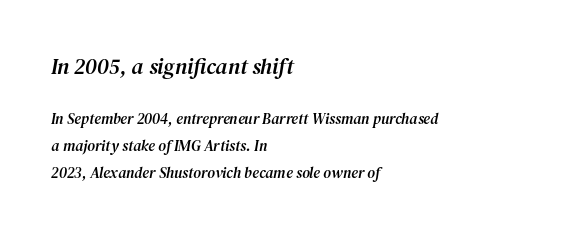
The image shows 22 px text type, italic (leaning right); set left-aligned, line spacing 1.79x, normal letter spacing, not underlined; the first (top) block is 1.47x larger.
